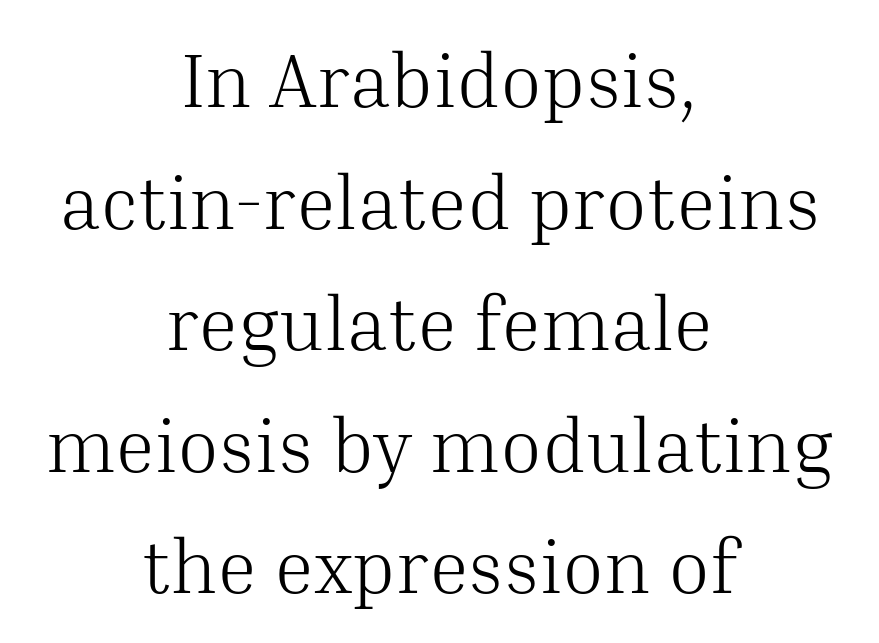
Q: Is the text bold? A: No.
Q: Is the text italic (slanted)? A: No, it is upright.
Q: Is the typeface a serif or a sans-serif typeface? A: Serif.
Q: Is the text underlined? A: No.
Q: How is the paragraph aligned? A: Centered.
Q: Is the spacing between letters normal or unusually wide? A: Normal.
Q: Is the spacing between lines tight, normal or loose? A: Normal.
Q: Width (condensed, normal, or wide)? A: Normal.
Q: Stroke contrast? A: Medium.
Q: x-height? A: Medium.
Q: Monospaced? A: No.
